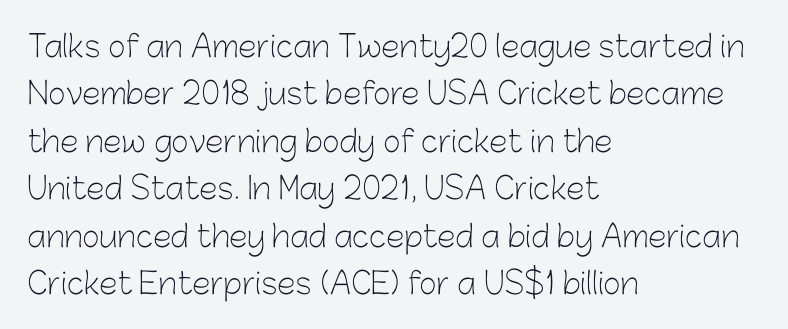
Ordinary non-slanted type is in use. Horizontal alignment here is leftward, the default for most running prose. Vertical spacing — default. Stems here are at most as thick as an everyday book face. The letters sit at their default tracking, neither squeezed nor spread. The designer went with a sans here, leaving each stem footless.
